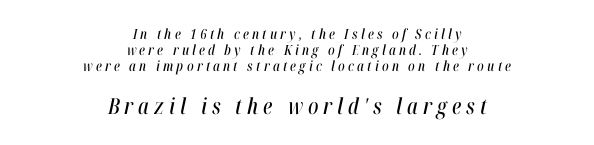
The image shows 22 px text type, italic (leaning right); set centered, tight line spacing (1.15x), unusually wide letter spacing (+0.23 em), not underlined; the second (bottom) block is 1.57x larger.
